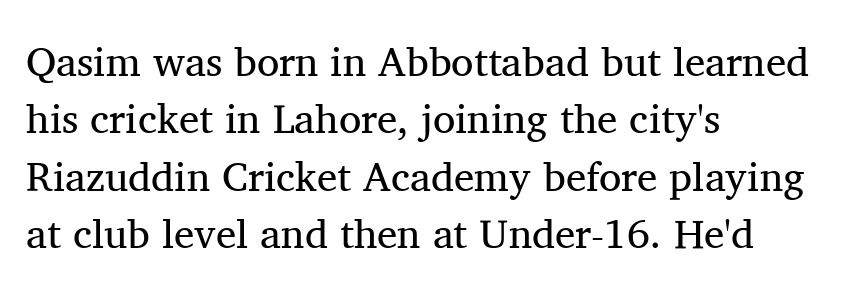
The image shows 41 px regular-weight serif type, upright; set left-aligned, normal line spacing (1.4x), normal letter spacing, not underlined; medium stroke contrast and a medium x-height.
